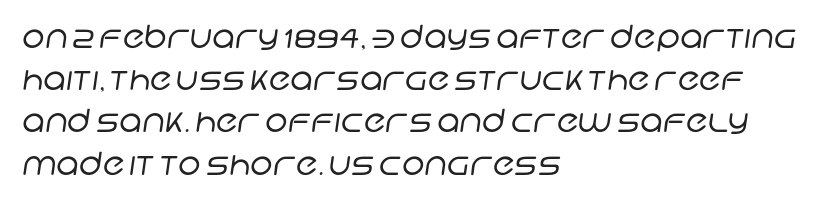
These lines sit exactly where default settings would place them. A student would call this left alignment; a typographer would say flush left, rag right. Anything drawn beneath the words? Only blank space. The type family on display is of the sans-serif kind. How are the letters spaced? Ordinarily, with no added tracking. These lines are rendered in a variable-pitch font.
